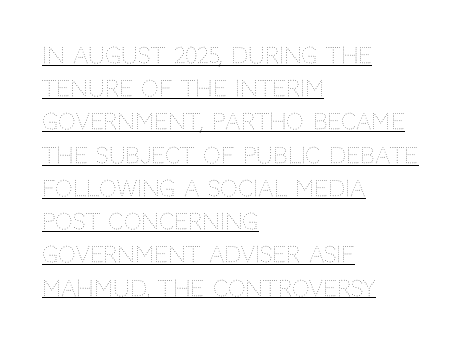
{"italic": "no", "bold": "no", "underline": "yes", "align": "left", "line_spacing": "normal", "line_spacing_ratio": 1.51, "letter_spacing": "normal", "letter_spacing_em": 0.0, "glyph_px": 22}
